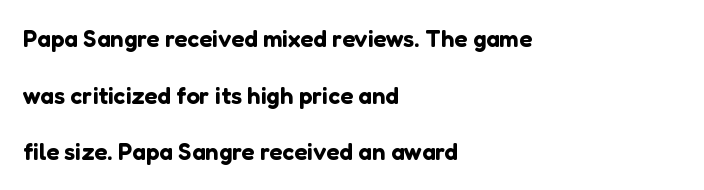
The image shows 24 px text type, upright; set left-aligned, loose line spacing (2.36x), normal letter spacing, not underlined.
